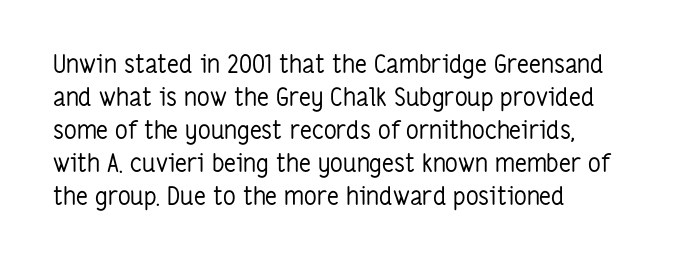
The image shows 25 px text type, upright; set left-aligned, normal line spacing (1.32x), normal letter spacing, not underlined.
